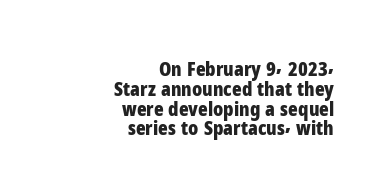
Q: Is the text bold? A: Yes.
Q: Is the text italic (slanted)? A: No, it is upright.
Q: Is the text underlined? A: No.
Q: How is the paragraph aligned? A: Right-aligned.
Q: Is the spacing between letters normal or unusually wide? A: Normal.
Q: Is the spacing between lines tight, normal or loose? A: Tight.
